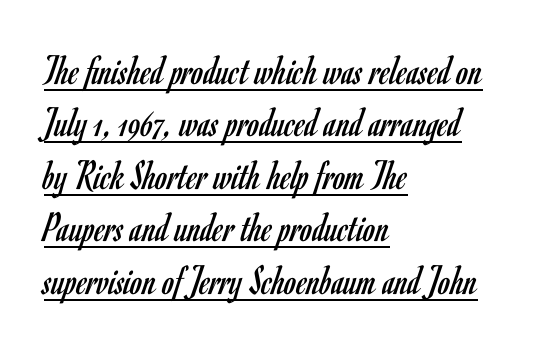
Short note: letters normally spaced. The passage shown is not bold in any degree. Stroke terminals: plain, sans-serif. A student would call this left alignment; a typographer would say flush left, rag right.
